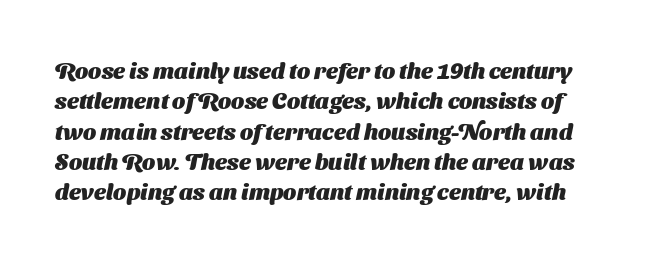
Q: Is the text bold? A: Yes.
Q: Is the text underlined? A: No.
Q: Is the spacing between letters normal or unusually wide? A: Normal.
Q: Is the spacing between lines tight, normal or loose? A: Normal.
